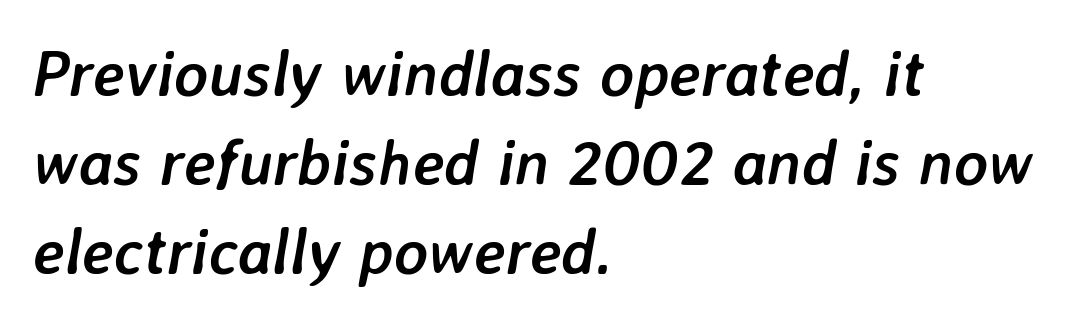
Q: Is the text bold? A: Yes.
Q: Is the text italic (slanted)? A: Yes, it leans right by about 7 degrees.
Q: Is the text underlined? A: No.
Q: How is the paragraph aligned? A: Left-aligned.
Q: Is the spacing between letters normal or unusually wide? A: Normal.
Q: Is the spacing between lines tight, normal or loose? A: Normal.
Q: Width (condensed, normal, or wide)? A: Normal.
Q: Stroke contrast? A: Low.
Q: x-height? A: Medium.
Q: Monospaced? A: No.
